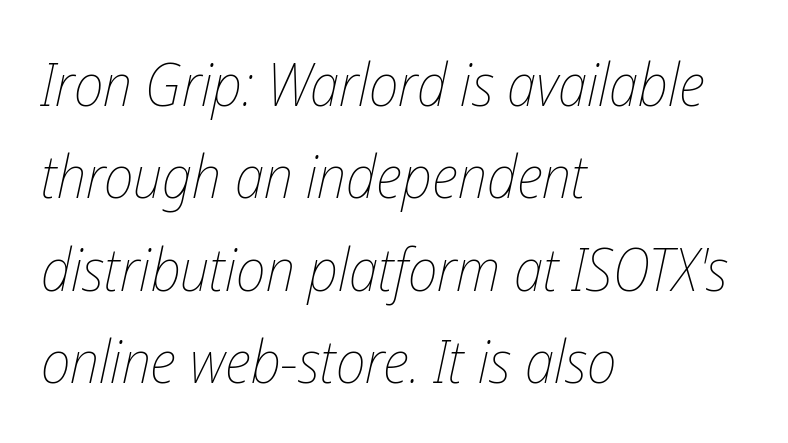
Q: Is the text bold? A: No.
Q: Is the text italic (slanted)? A: Yes, it leans right by about 12 degrees.
Q: Is the text underlined? A: No.
Q: How is the paragraph aligned? A: Left-aligned.
Q: Is the spacing between letters normal or unusually wide? A: Normal.
Q: Is the spacing between lines tight, normal or loose? A: Normal.
Q: Width (condensed, normal, or wide)? A: Condensed.
Q: Stroke contrast? A: Low.
Q: x-height? A: Medium.
Q: Monospaced? A: No.
